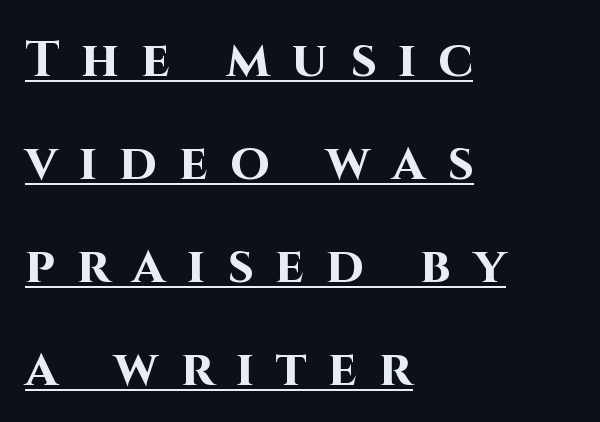
The image shows 51 px bold sans-serif type, upright; set left-aligned, loose line spacing (2.02x), unusually wide letter spacing (+0.43 em), underlined; high stroke contrast and a large x-height.
